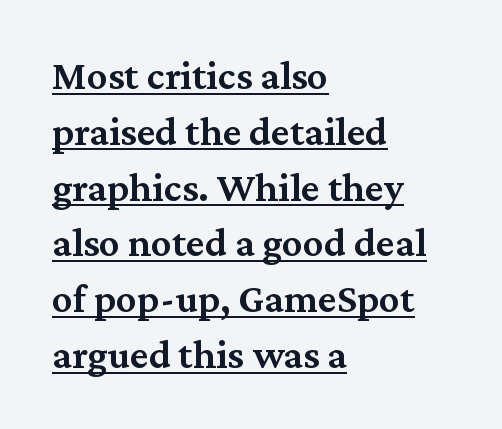
{"serif": "yes", "italic": "no", "bold": "semi", "weight": "semibold", "width": "normal", "stroke_contrast": "medium", "x_height": "medium", "monospaced": "no", "underline": "yes", "align": "left", "line_spacing": "normal", "line_spacing_ratio": 1.36, "letter_spacing": "normal", "letter_spacing_em": 0.0, "glyph_px": 41}
